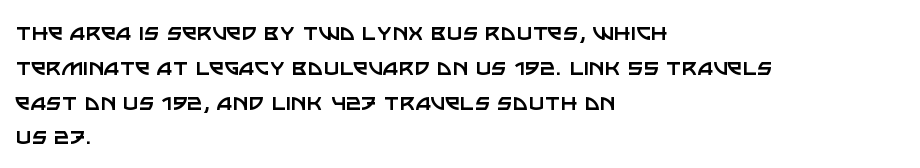
The image shows 27 px text type, upright; set left-aligned, normal line spacing (1.29x), normal letter spacing, not underlined.
